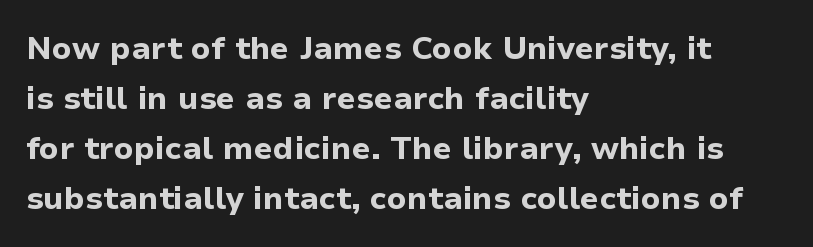
Is this a fixed-width face? No — the glyphs have proportional, varying widths. The line-height multiplier appears to be the usual default. The rendering shows plain stroke endings on the letterforms — a sans-serif design. Emphasis by weight is at full strength: bold.
